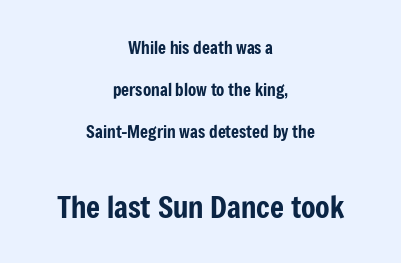
Q: Is the text italic (slanted)? A: No, it is upright.
Q: Is the typeface a serif or a sans-serif typeface? A: Sans-serif.
Q: Is the text underlined? A: No.
Q: How is the paragraph aligned? A: Centered.
Q: Is the spacing between letters normal or unusually wide? A: Normal.
Q: Is the spacing between lines tight, normal or loose? A: Loose.
Q: Which block of text is set in a larger size, the first (top) or the second (bottom)? A: The second (bottom) one.
Q: Width (condensed, normal, or wide)? A: Condensed.
Q: Stroke contrast? A: Low.
Q: x-height? A: Medium.
Q: Monospaced? A: No.
